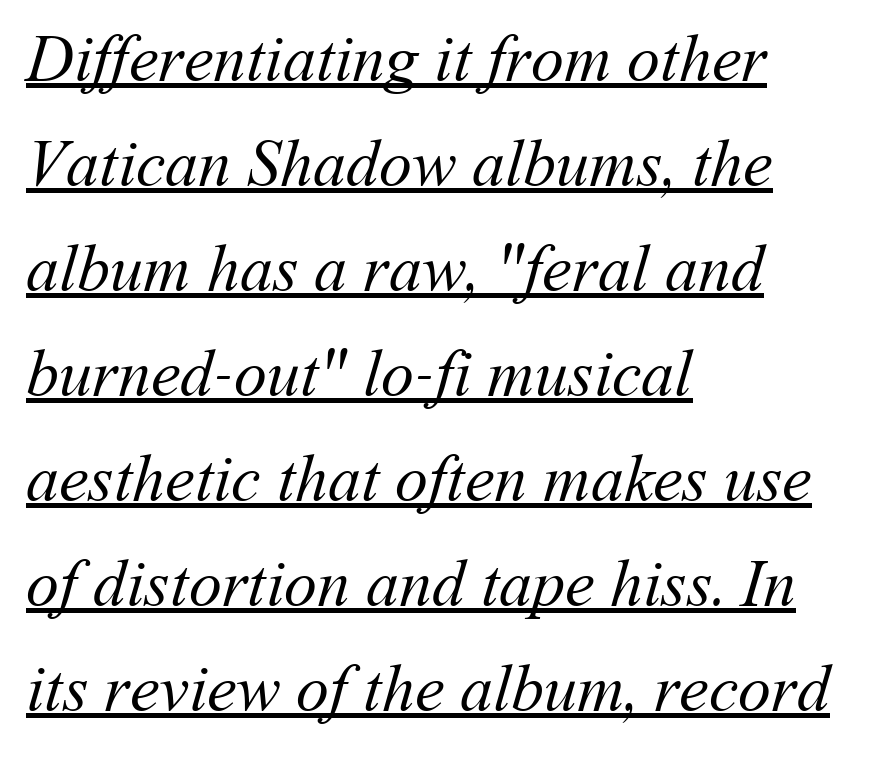
Q: Is the text bold? A: No.
Q: Is the text underlined? A: Yes.
Q: How is the paragraph aligned? A: Left-aligned.
Q: Is the spacing between letters normal or unusually wide? A: Normal.
Q: Is the spacing between lines tight, normal or loose? A: Normal.
Q: Width (condensed, normal, or wide)? A: Normal.
Q: Stroke contrast? A: Medium.
Q: x-height? A: Medium.
Q: Monospaced? A: No.
